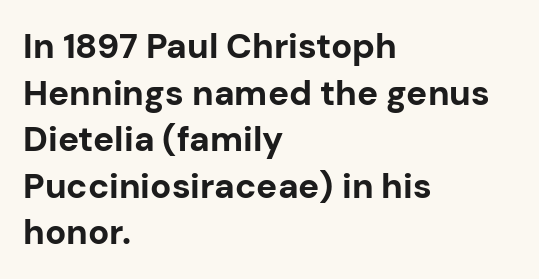
The image shows 35 px bold sans-serif type, upright; set left-aligned, normal line spacing (1.33x), normal letter spacing, not underlined; low stroke contrast and a medium x-height.
